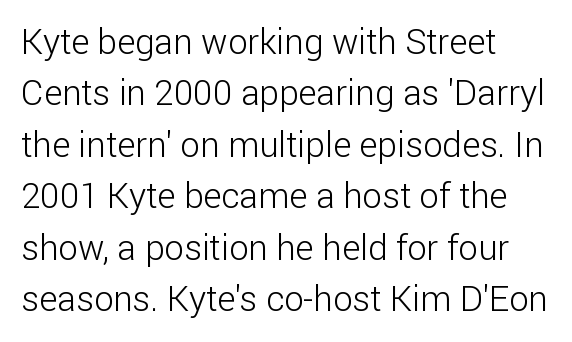
Q: Is the text bold? A: No.
Q: Is the text italic (slanted)? A: No, it is upright.
Q: Is the typeface a serif or a sans-serif typeface? A: Sans-serif.
Q: Is the text underlined? A: No.
Q: How is the paragraph aligned? A: Left-aligned.
Q: Is the spacing between letters normal or unusually wide? A: Normal.
Q: Is the spacing between lines tight, normal or loose? A: Normal.
Q: Width (condensed, normal, or wide)? A: Normal.
Q: Stroke contrast? A: Low.
Q: x-height? A: Medium.
Q: Monospaced? A: No.
